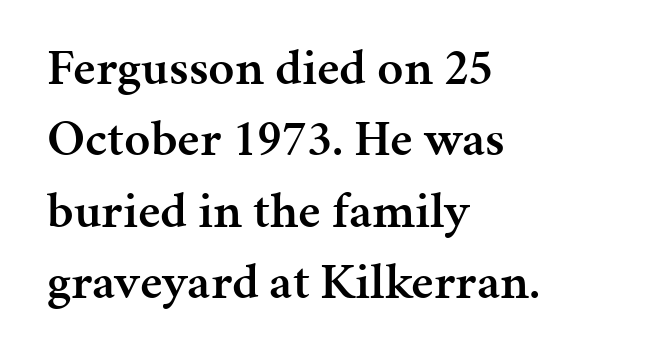
The image shows 51 px semibold serif type, upright; set left-aligned, normal line spacing (1.4x), normal letter spacing, not underlined; medium stroke contrast and a medium x-height.
